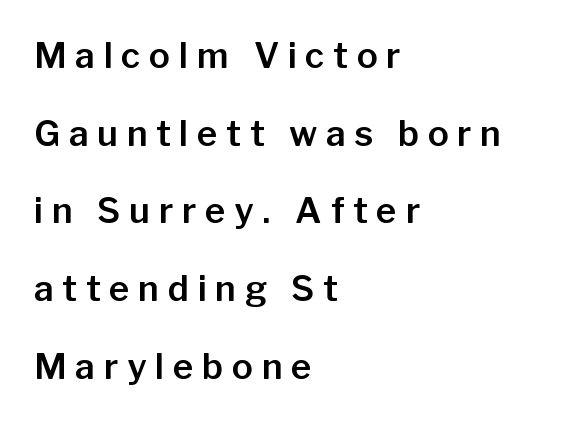
Left-aligned paragraph, ragged on the right. Airy leading. Are there feet on the stems? There aren't — it's a sans. You could not count columns in this text — the font is proportionally spaced. This sample uses expanded letter spacing, leaving extra air between glyphs. The font's upright variant was chosen for this text.
